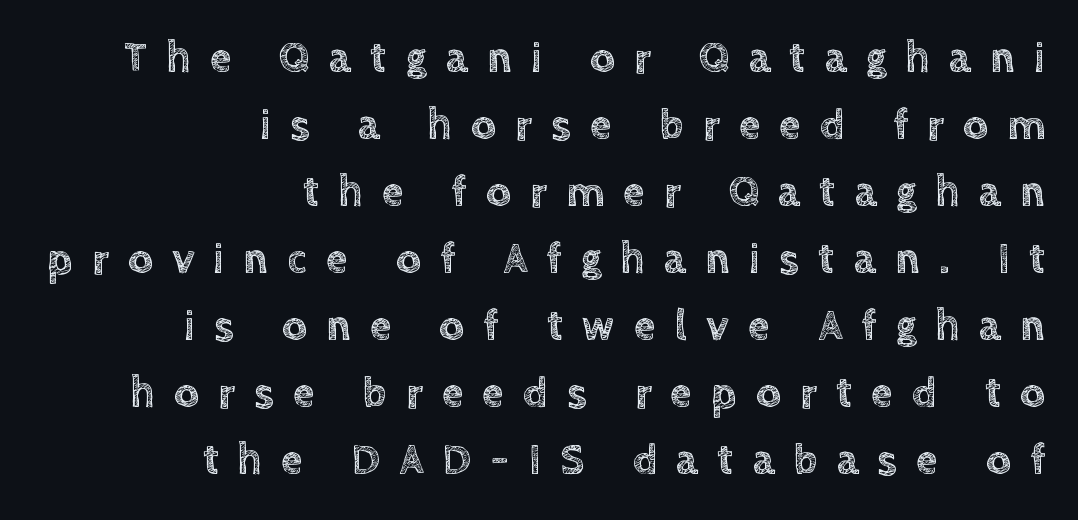
Q: Is the text italic (slanted)? A: No, it is upright.
Q: Is the text underlined? A: No.
Q: How is the paragraph aligned? A: Right-aligned.
Q: Is the spacing between letters normal or unusually wide? A: Unusually wide.
Q: Is the spacing between lines tight, normal or loose? A: Normal.
Q: Width (condensed, normal, or wide)? A: Normal.
Q: x-height? A: Large.
Q: Monospaced? A: No.
